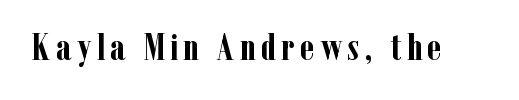
The image shows 37 px semibold, condensed serif type, upright; set not underlined; low stroke contrast and a medium x-height.
